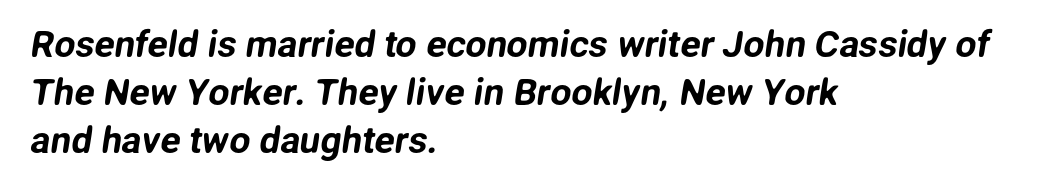
{"serif": "no", "width": "normal", "stroke_contrast": "low", "x_height": "medium", "monospaced": "no", "underline": "no", "align": "left", "line_spacing": "normal", "line_spacing_ratio": 1.3, "letter_spacing": "normal", "letter_spacing_em": 0.0, "glyph_px": 37}
